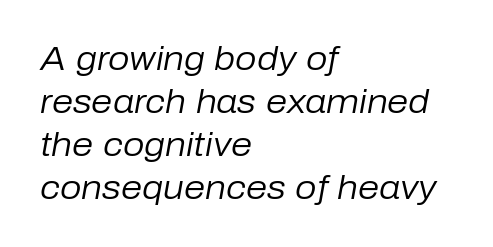
{"italic": "yes", "lean": "right", "slant_degrees": 10, "bold": "no", "weight": "regular", "width": "normal", "stroke_contrast": "low", "x_height": "medium", "monospaced": "no", "underline": "no", "align": "left", "line_spacing": "normal", "line_spacing_ratio": 1.26, "letter_spacing": "normal", "letter_spacing_em": 0.0, "glyph_px": 34}
